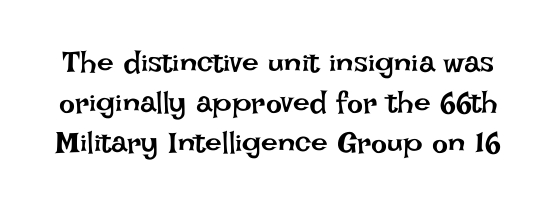
{"italic": "no", "bold": "no", "weight": "regular", "width": "normal", "stroke_contrast": "low", "x_height": "large", "monospaced": "no", "underline": "no", "line_spacing": "normal", "line_spacing_ratio": 1.34, "letter_spacing": "normal", "letter_spacing_em": 0.0, "glyph_px": 30}
